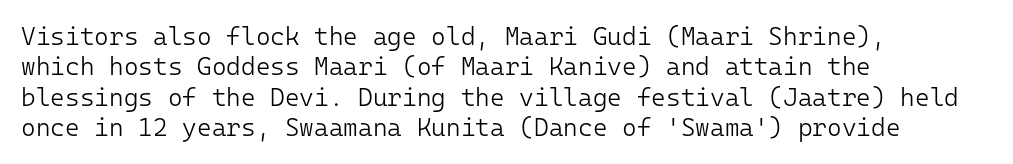
Nope, not italic — everything's standing straight. Only glyphs here, with clear space below each row. Leftover space on each line is placed entirely after the last word. The gaps between neighbouring characters are ordinary and unremarkable. A light-to-regular cut is what we see here.
